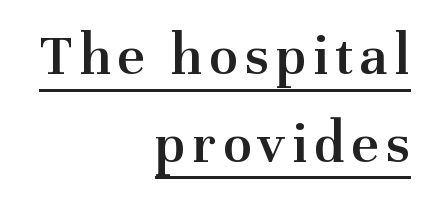
{"serif": "yes", "italic": "no", "bold": "semi", "weight": "semibold", "width": "normal", "stroke_contrast": "medium", "x_height": "medium", "monospaced": "no", "underline": "yes", "align": "right", "line_spacing": "normal", "line_spacing_ratio": 1.46, "glyph_px": 60}
